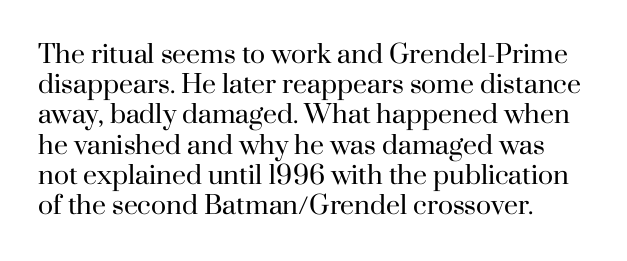
{"italic": "no", "bold": "no", "underline": "no", "align": "left", "line_spacing_ratio": 1.21, "letter_spacing": "normal", "letter_spacing_em": 0.0, "glyph_px": 25}
